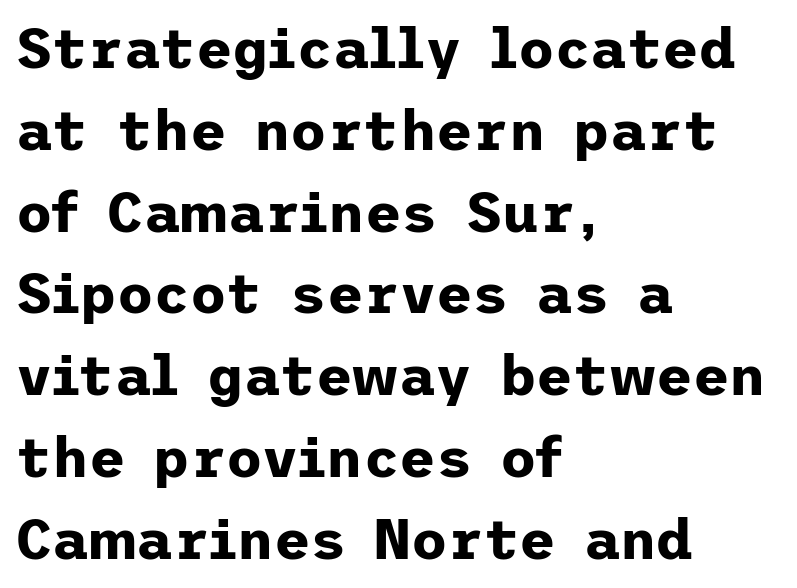
{"serif": "no", "italic": "no", "bold": "yes", "weight": "bold", "width": "normal", "stroke_contrast": "low", "x_height": "medium", "underline": "no", "align": "left", "line_spacing": "normal", "line_spacing_ratio": 1.46, "letter_spacing": "normal", "letter_spacing_em": 0.0, "glyph_px": 56}
